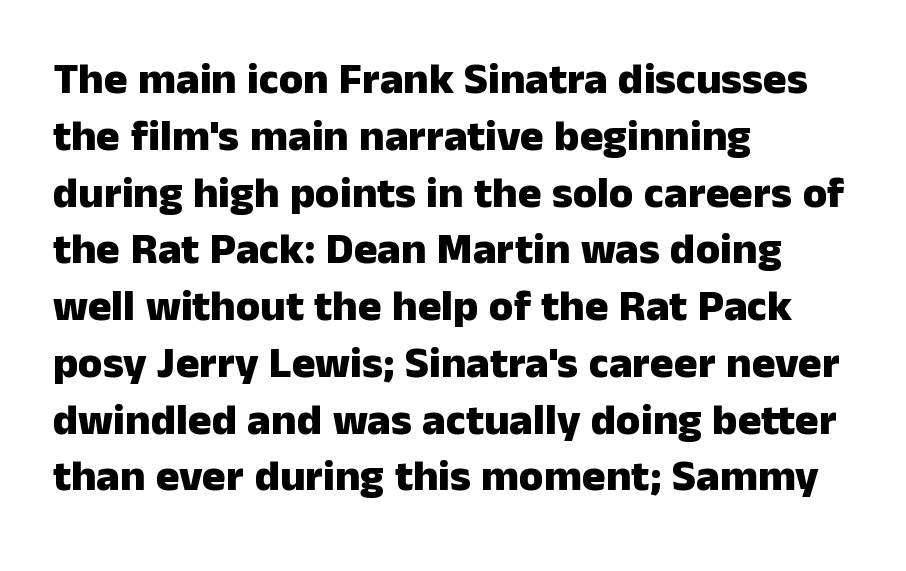
Q: Is the text bold? A: Yes.
Q: Is the text italic (slanted)? A: No, it is upright.
Q: Is the typeface a serif or a sans-serif typeface? A: Sans-serif.
Q: Is the text underlined? A: No.
Q: How is the paragraph aligned? A: Left-aligned.
Q: Is the spacing between letters normal or unusually wide? A: Normal.
Q: Is the spacing between lines tight, normal or loose? A: Normal.
Q: Width (condensed, normal, or wide)? A: Normal.
Q: Stroke contrast? A: Low.
Q: x-height? A: Medium.
Q: Monospaced? A: No.
